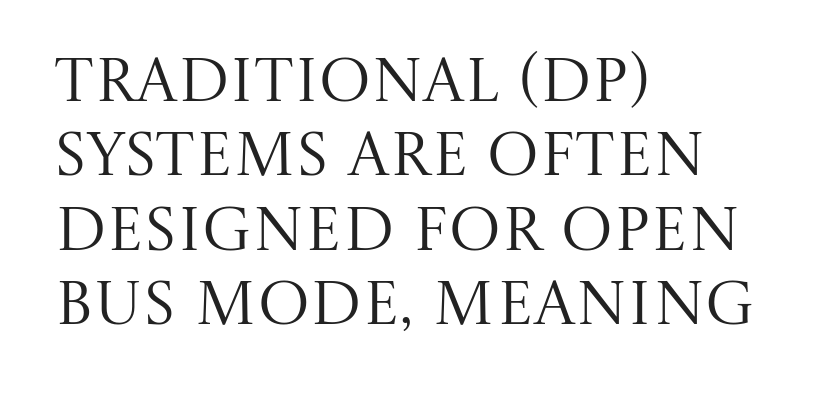
Anything drawn beneath the words? Only blank space. The passage is arranged the way most books set body copy — flush left. This rendering leaves character spacing at its baseline value. The strokes carry an ordinary text weight at most. Small tapered or slab feet sit at the stroke ends, so this counts as serif.
